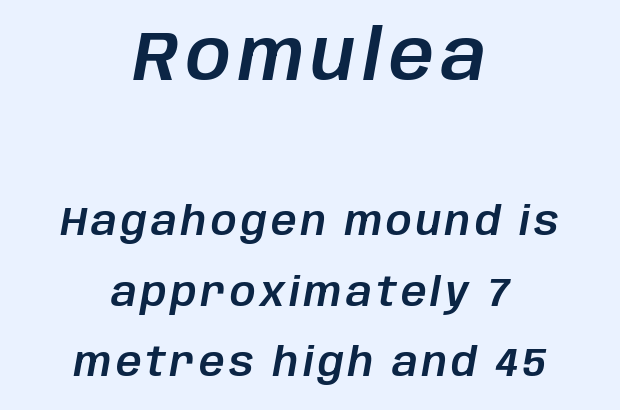
Q: Is the text italic (slanted)? A: Yes, it leans right by about 10 degrees.
Q: Is the text underlined? A: No.
Q: How is the paragraph aligned? A: Centered.
Q: Which block of text is set in a larger size, the first (top) or the second (bottom)? A: The first (top) one.
Q: Width (condensed, normal, or wide)? A: Normal.
Q: Stroke contrast? A: Low.
Q: x-height? A: Large.
Q: Monospaced? A: No.
